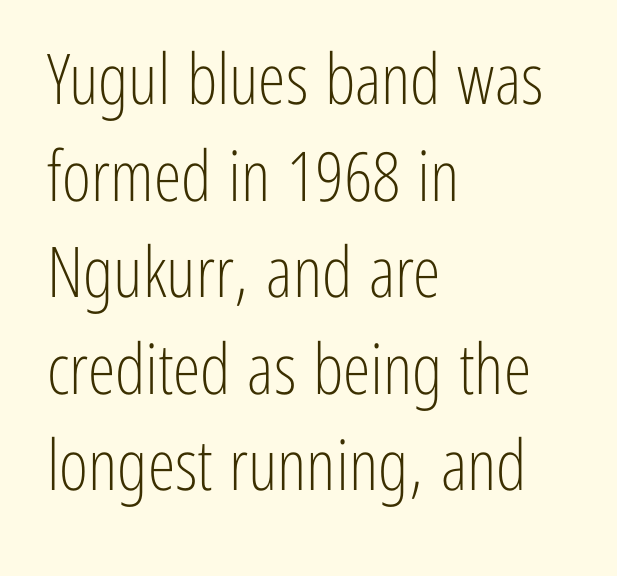
The image shows 70 px light, condensed sans-serif type, upright; set left-aligned, normal line spacing (1.38x), normal letter spacing, not underlined; low stroke contrast and a medium x-height.
